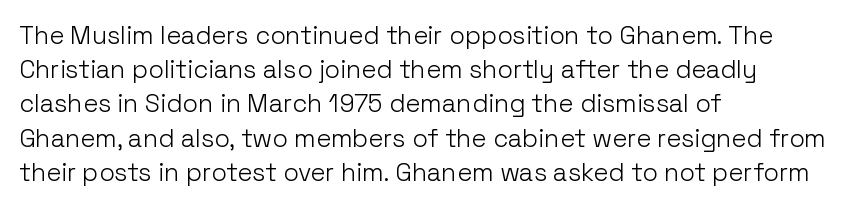
{"italic": "no", "bold": "no", "underline": "no", "align": "left", "line_spacing": "normal", "line_spacing_ratio": 1.37, "letter_spacing": "normal", "letter_spacing_em": 0.0, "glyph_px": 25}
